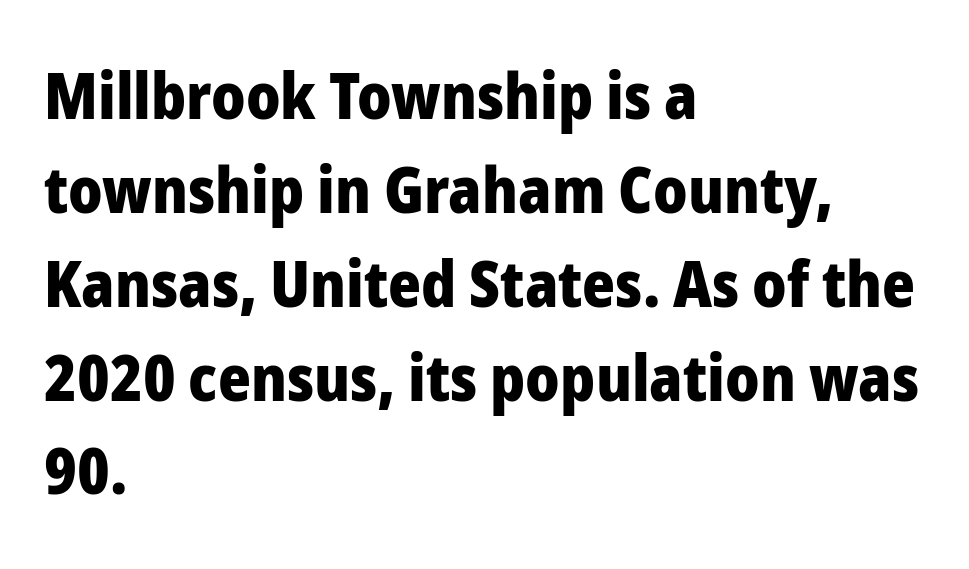
The image shows 63 px heavy sans-serif type, upright; set left-aligned, normal line spacing (1.49x), normal letter spacing, not underlined; low stroke contrast and a medium x-height.
